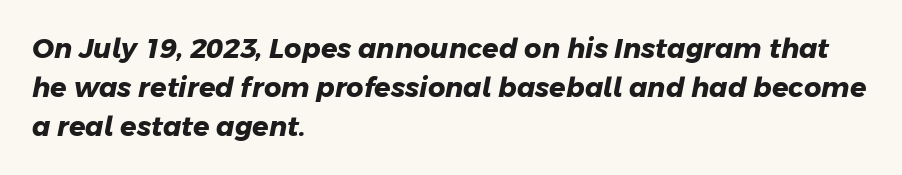
In terms of leading, this rendering sits right in the middle. Has an underline been added? It has not. In terms of weight, the rendering is a true, heavy bold. Each word holds together tightly as a unit, with standard inter-letter gaps.
